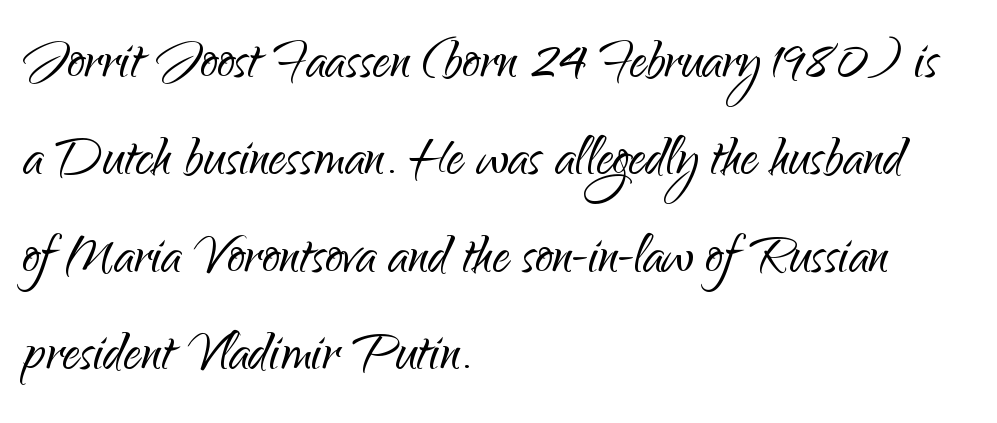
Q: Is the text bold? A: No.
Q: Is the text italic (slanted)? A: Yes.
Q: Is the typeface a serif or a sans-serif typeface? A: Sans-serif.
Q: Is the text underlined? A: No.
Q: How is the paragraph aligned? A: Left-aligned.
Q: Is the spacing between letters normal or unusually wide? A: Normal.
Q: Is the spacing between lines tight, normal or loose? A: Normal.
Q: Width (condensed, normal, or wide)? A: Normal.
Q: Stroke contrast? A: Low.
Q: x-height? A: Small.
Q: Monospaced? A: No.
